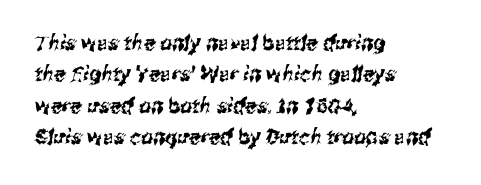
The image shows 21 px text type; set left-aligned, normal line spacing (1.5x), normal letter spacing, not underlined.
